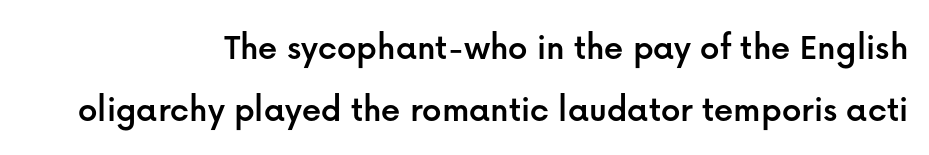
{"serif": "no", "italic": "no", "width": "normal", "stroke_contrast": "low", "x_height": "medium", "monospaced": "no", "underline": "no", "align": "right", "line_spacing": "normal", "line_spacing_ratio": 1.62, "letter_spacing": "normal", "letter_spacing_em": 0.0, "glyph_px": 38}
